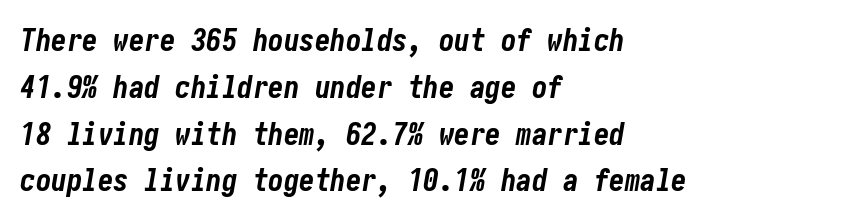
The image shows 31 px bold, condensed type, italic (leaning right); set left-aligned, normal line spacing (1.51x), normal letter spacing, not underlined; low stroke contrast and a medium x-height.
